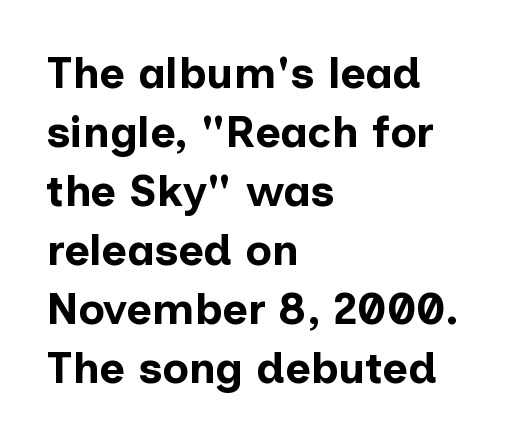
The specimen reads as upright at a glance. The rendering uses a bold face; every stroke is thick and dark. The glyphs are unaccompanied by any horizontal stroke below them. The rendering uses a moderate line-height, typical for paragraphs.
